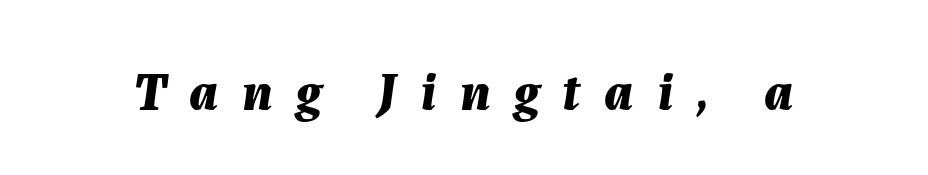
The whole block is typeset with a tilt. Proportional: the letters do not fall into vertical columns. The string is rendered with underlining switched off. Is the letter spacing exaggerated? Yes — the characters are pushed far apart. Its strokes are broad and dark, the hallmark of bold type.
